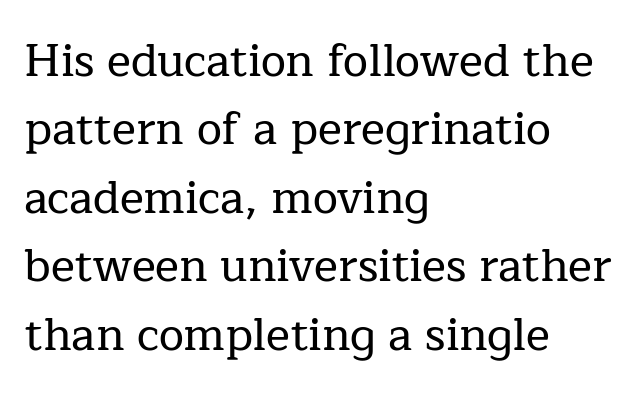
The image shows 45 px serif type, upright; set left-aligned, normal line spacing (1.52x), normal letter spacing, not underlined; low stroke contrast and a medium x-height.
